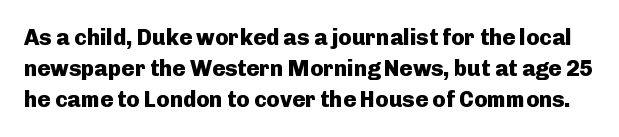
Q: Is the text bold? A: Yes.
Q: Is the text italic (slanted)? A: No, it is upright.
Q: Is the text underlined? A: No.
Q: Is the spacing between letters normal or unusually wide? A: Normal.
Q: Is the spacing between lines tight, normal or loose? A: Normal.
